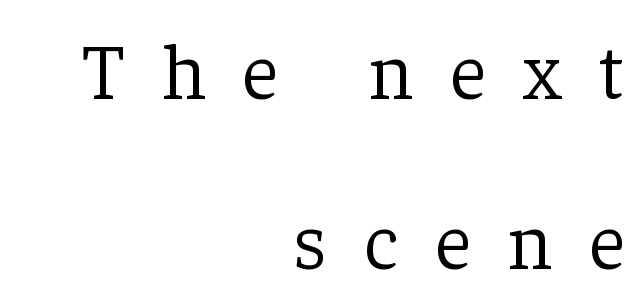
{"serif": "yes", "italic": "no", "bold": "no", "weight": "light", "width": "normal", "stroke_contrast": "low", "x_height": "medium", "monospaced": "no", "underline": "no", "align": "right", "line_spacing": "loose", "line_spacing_ratio": 2.15, "letter_spacing": "wide", "letter_spacing_em": 0.47, "glyph_px": 79}
